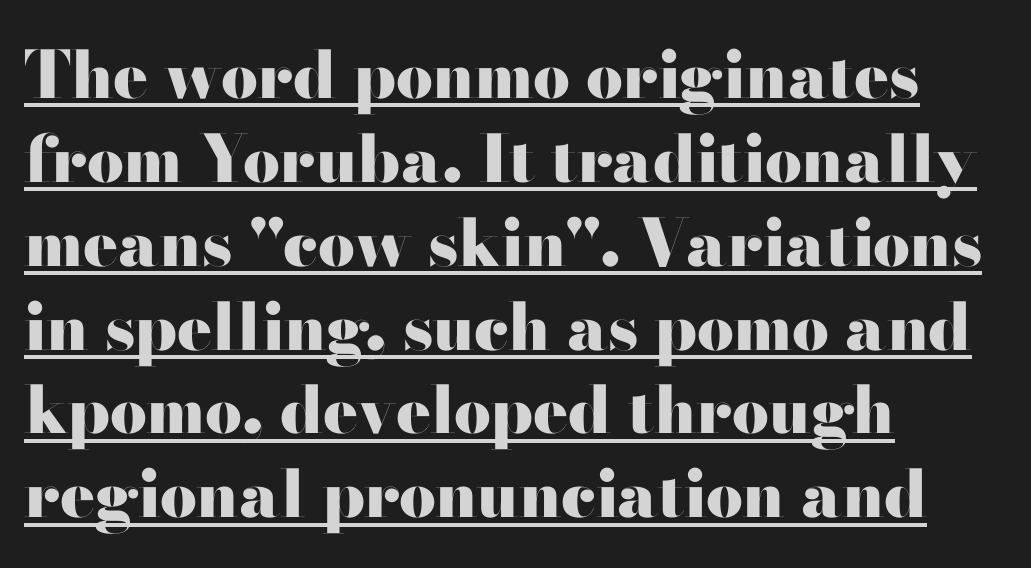
As a designer I'd log this as weight 700, bold. This rendering employs a face without finishing strokes, i.e., a sans-serif. This sample has the flowing, uneven cadence of proportional lettering. Posture: vertical. A typesetter would call this leading conventional body-copy spacing.
